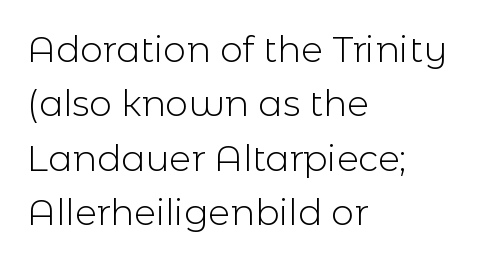
This rendering features lettering with no underline. The rendering shows plain stroke endings on the letterforms — a sans-serif design. Does the leading feel generous? No, just average. This sample is left-justified, so line endings fall wherever the words run out. When letters stand straight like this, we call the style roman or upright. Nothing unusual about the tracking: characters are spaced as the font intends.
